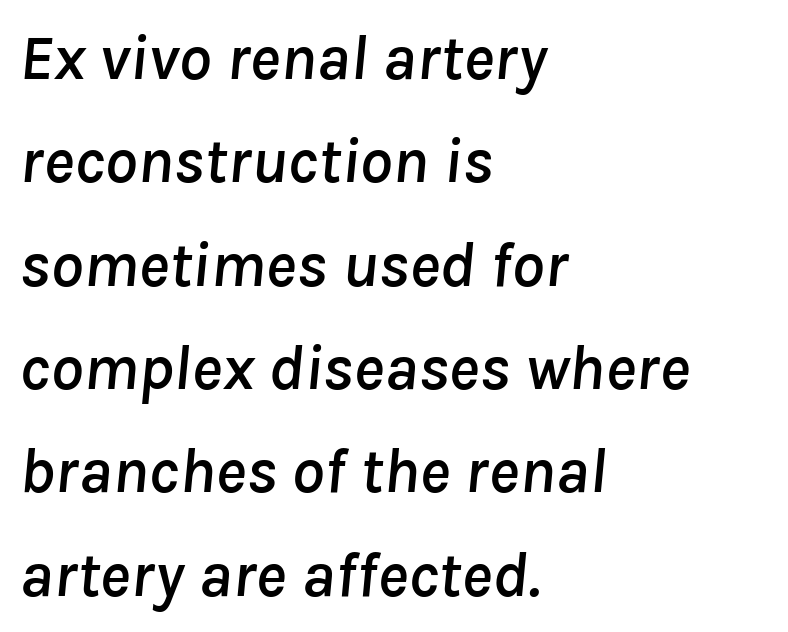
There's an unmistakable incline to the writing here. The designer left line spacing at the default. Decoration check: the copy has no underline. Leftover space on each line is placed entirely after the last word.
